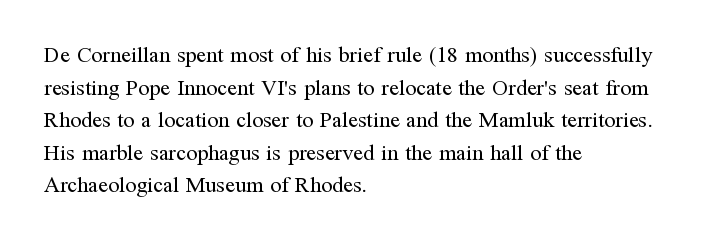
{"italic": "no", "bold": "no", "underline": "no", "align": "left", "line_spacing": "normal", "line_spacing_ratio": 1.48, "letter_spacing": "normal", "letter_spacing_em": 0.0, "glyph_px": 22}
